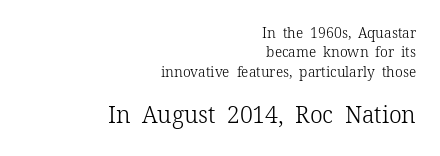
Q: Is the text bold? A: No.
Q: Is the text italic (slanted)? A: No, it is upright.
Q: Is the text underlined? A: No.
Q: How is the paragraph aligned? A: Right-aligned.
Q: Is the spacing between letters normal or unusually wide? A: Normal.
Q: Is the spacing between lines tight, normal or loose? A: Normal.
Q: Which block of text is set in a larger size, the first (top) or the second (bottom)? A: The second (bottom) one.
